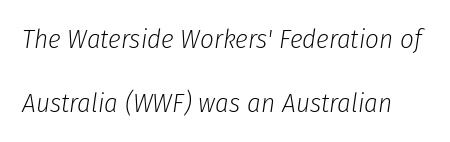
A typesetter would call this zero additional tracking. The rendering uses a large line-height, opening up the rows. Is this a heavy cut? Hardly; it is regular or lighter. The typography opts for an oblique posture over an upright one. The space directly below the letters is spotless.
